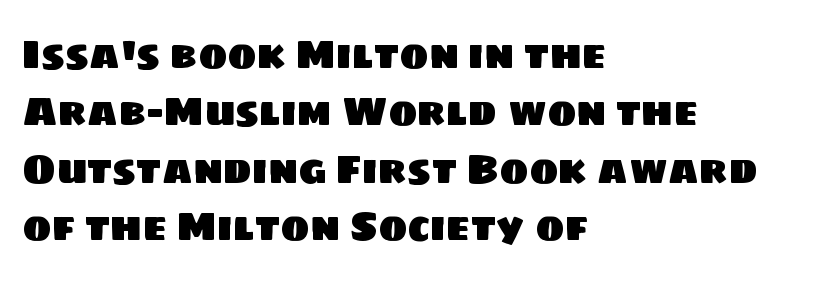
The image shows 39 px sans-serif type; set left-aligned, normal line spacing (1.47x), normal letter spacing, not underlined; low stroke contrast and a large x-height.
